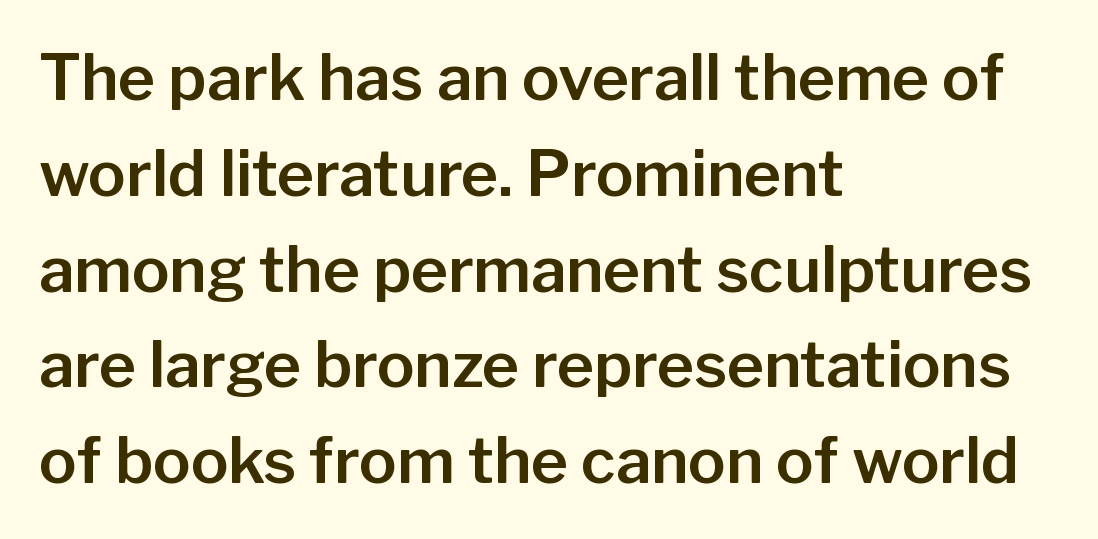
{"serif": "no", "italic": "no", "width": "normal", "stroke_contrast": "low", "x_height": "medium", "monospaced": "no", "underline": "no", "align": "left", "line_spacing": "normal", "line_spacing_ratio": 1.52, "letter_spacing": "normal", "letter_spacing_em": 0.0, "glyph_px": 63}
